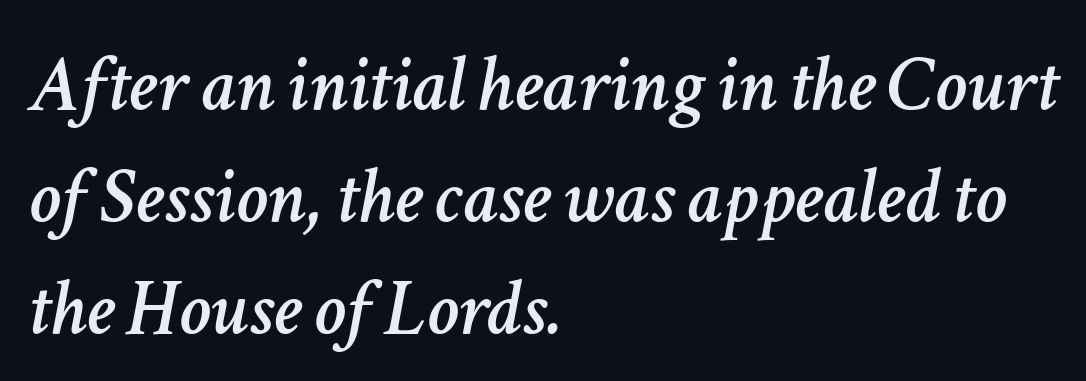
Emphasis-style slanted type is in use. The type is set solid horizontally, with unmodified tracking. Varying glyph widths throughout — classic text-font behaviour. The foot of each line stays bare and open.
